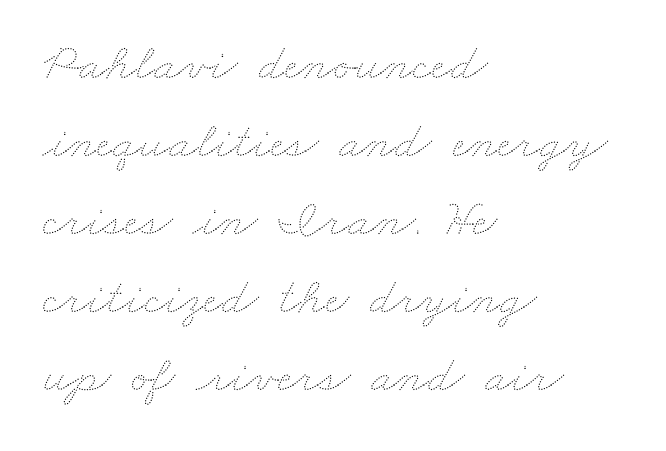
The image shows 52 px thin, wide type; set left-aligned, normal line spacing (1.5x), normal letter spacing, not underlined; medium stroke contrast and a small x-height.
